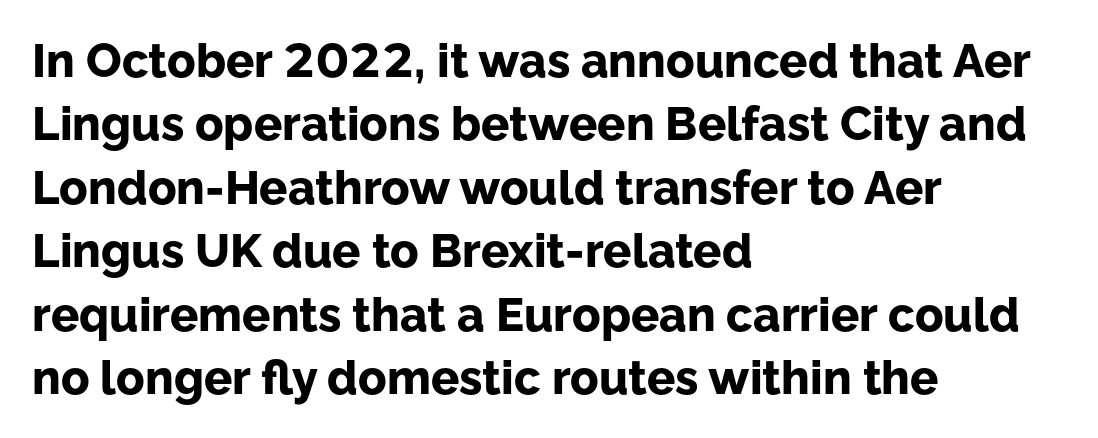
Letters rest on an invisible, unmarked baseline. Serif or sans? Sans — the stroke terminals are bare. Stroke thickness is high; the sample reads as a true bold. Layout note: lines flush left. Designer's note — italics off, roman on.
